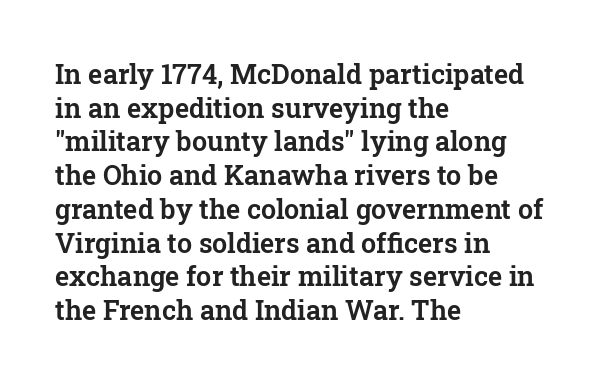
{"italic": "no", "underline": "no", "align": "left", "line_spacing": "normal", "line_spacing_ratio": 1.25, "letter_spacing": "normal", "letter_spacing_em": 0.0, "glyph_px": 27}
